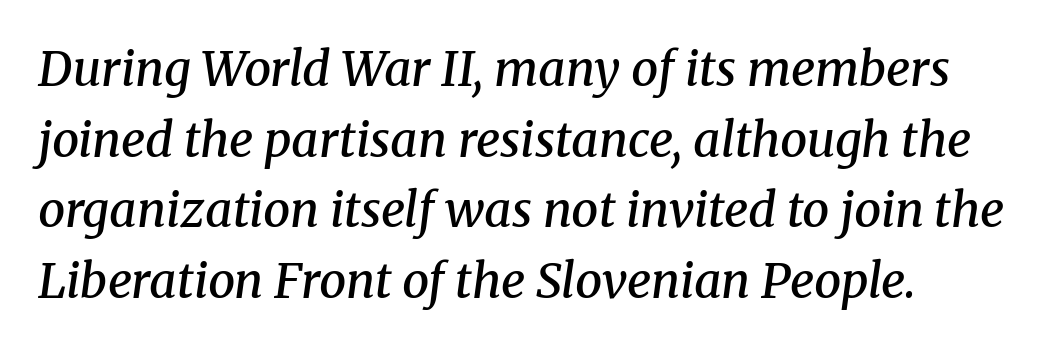
The image shows 48 px semibold serif type, italic (leaning right); set left-aligned, normal line spacing (1.47x), normal letter spacing, not underlined; medium stroke contrast and a medium x-height.
